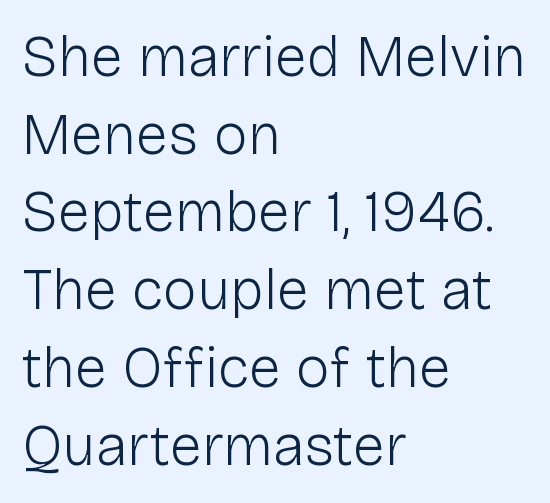
This rendering leaves character spacing at its baseline value. The passage shown stacks its lines at a standard gap. The rendering shows plain stroke endings on the letterforms — a sans-serif design. A student would call this left alignment; a typographer would say flush left, rag right. You could not count columns in this text — the font is proportionally spaced. Tall strokes in this sample are plumb rather than angled.
